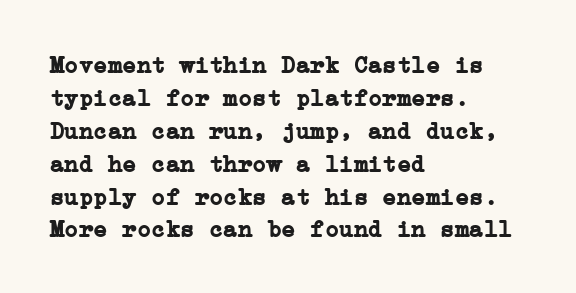
The image shows 24 px bold type, upright; set left-aligned, normal line spacing (1.37x), normal letter spacing, not underlined.
